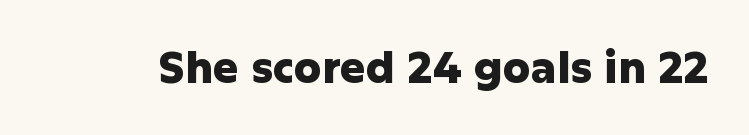
The image shows 43 px heavy sans-serif type, upright; set normal letter spacing, not underlined; low stroke contrast and a medium x-height.
